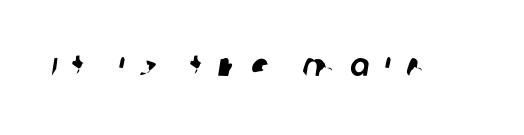
{"serif": "no", "width": "normal", "stroke_contrast": "low", "x_height": "large", "monospaced": "no", "underline": "no", "letter_spacing": "wide", "letter_spacing_em": 0.48, "glyph_px": 32}
